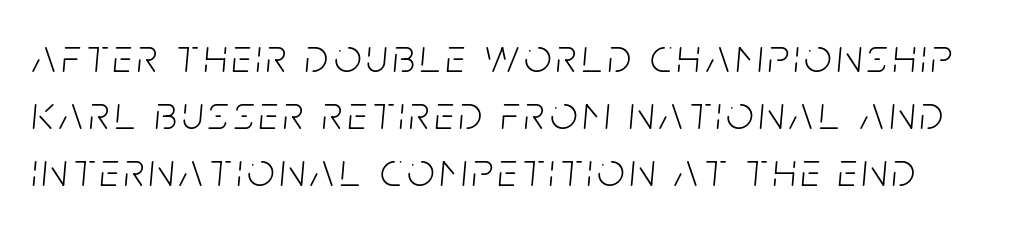
The image shows 48 px light, condensed type, italic (leaning right); set line spacing 1.19x, not underlined; low stroke contrast and a large x-height.
